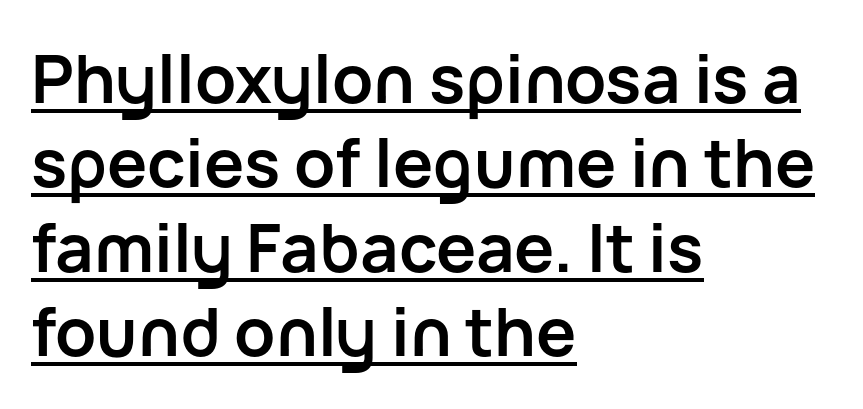
{"serif": "no", "italic": "no", "bold": "yes", "weight": "semibold", "width": "normal", "stroke_contrast": "low", "x_height": "medium", "monospaced": "no", "underline": "yes", "align": "left", "line_spacing": "normal", "line_spacing_ratio": 1.26, "letter_spacing": "normal", "letter_spacing_em": 0.0, "glyph_px": 67}
